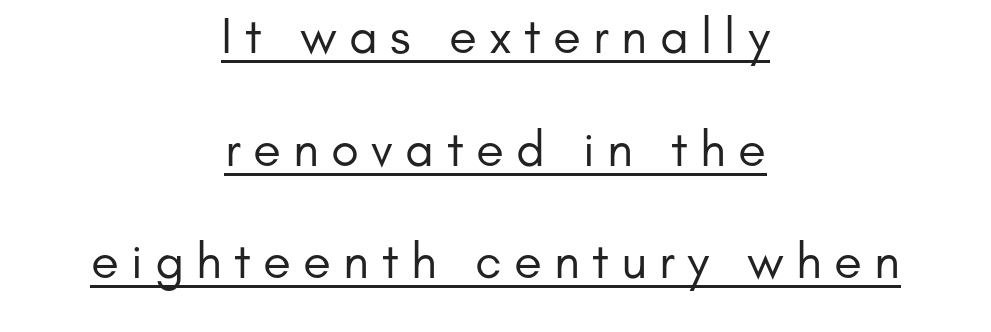
{"serif": "no", "italic": "no", "bold": "no", "weight": "regular", "width": "normal", "stroke_contrast": "low", "x_height": "small", "monospaced": "no", "underline": "yes", "align": "center", "line_spacing": "loose", "line_spacing_ratio": 2.21, "letter_spacing": "wide", "letter_spacing_em": 0.24, "glyph_px": 51}
